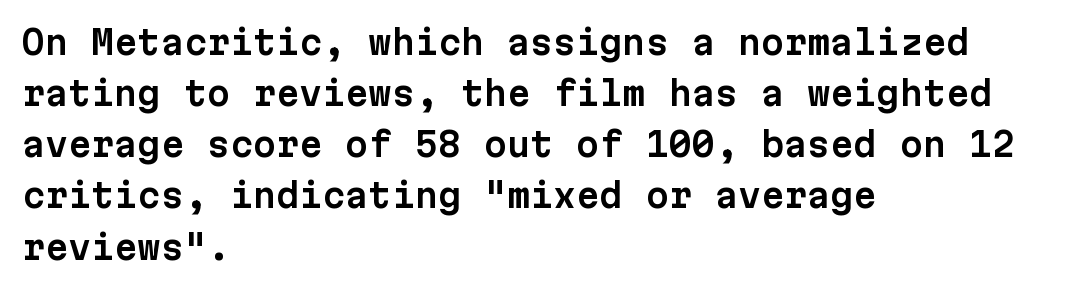
Students, observe: this is what conventionally led text looks like. Fixed-width glyphs throughout — classic coding-font behaviour. What stands out about the letter spacing? Nothing — it is the standard amount. Letters rest on an invisible, unmarked baseline.
